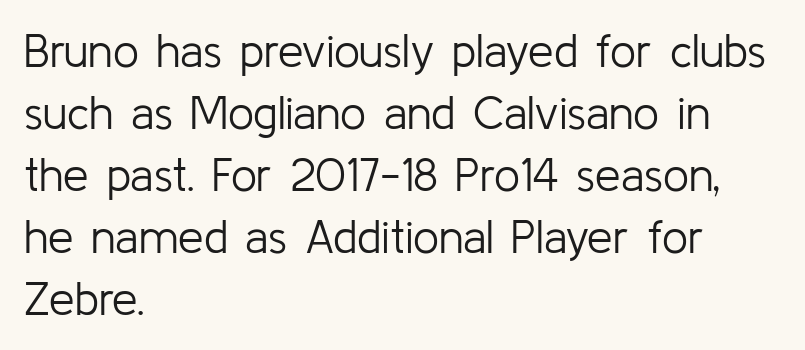
The image shows 46 px light sans-serif type, upright; set left-aligned, normal line spacing (1.35x), normal letter spacing, not underlined; low stroke contrast and a medium x-height.
